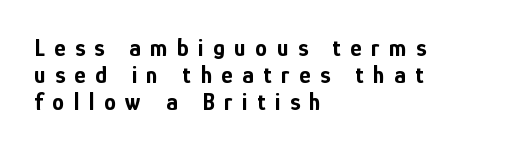
Q: Is the text bold? A: Yes.
Q: Is the text italic (slanted)? A: No, it is upright.
Q: Is the text underlined? A: No.
Q: How is the paragraph aligned? A: Left-aligned.
Q: Is the spacing between letters normal or unusually wide? A: Unusually wide.
Q: Is the spacing between lines tight, normal or loose? A: Tight.
